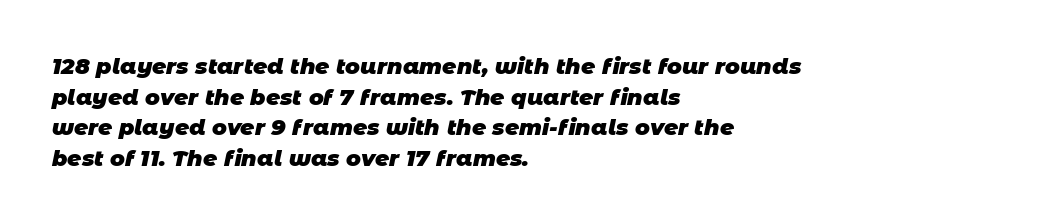
Which margin do the lines hug? The left one — the right edge is uneven. Default kerning and tracking; the words read as compact shapes. The foot of each line stays bare and open. Baseline-to-baseline distance is the conventional proportion of letter height.
